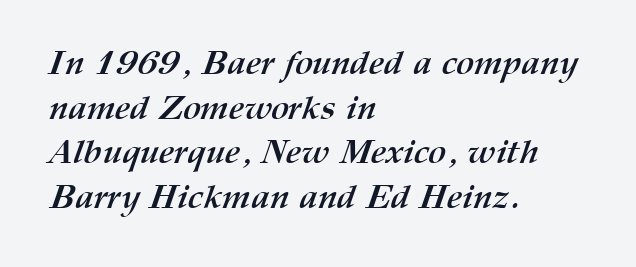
Beneath every word, the page is bare. Visually the block forms a straight wall on the left and a jagged coastline on the right. The rendering uses a bold face; every stroke is thick and dark. Each new line begins a customary step beneath the previous one. Compared with typical body copy, the letter spacing here is the same. You could not count columns in this text — the font is proportionally spaced.
